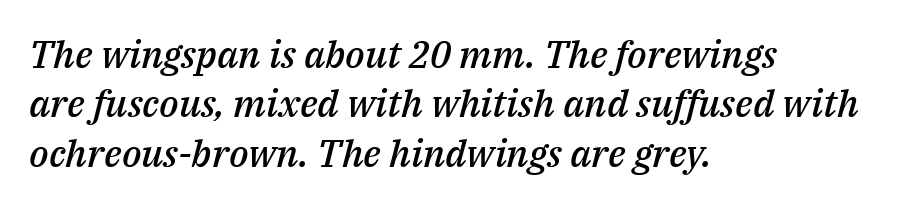
The image shows 38 px semibold type, italic (leaning right); set left-aligned, normal line spacing (1.3x), normal letter spacing, not underlined; medium stroke contrast and a medium x-height.
